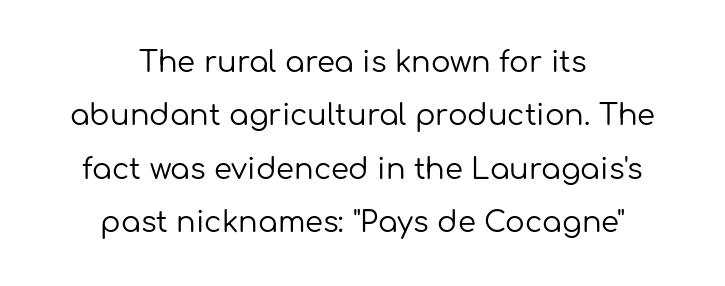
Q: Is the text bold? A: No.
Q: Is the text italic (slanted)? A: No, it is upright.
Q: Is the typeface a serif or a sans-serif typeface? A: Sans-serif.
Q: Is the text underlined? A: No.
Q: How is the paragraph aligned? A: Centered.
Q: Is the spacing between letters normal or unusually wide? A: Normal.
Q: Width (condensed, normal, or wide)? A: Normal.
Q: Stroke contrast? A: Low.
Q: x-height? A: Medium.
Q: Monospaced? A: No.
